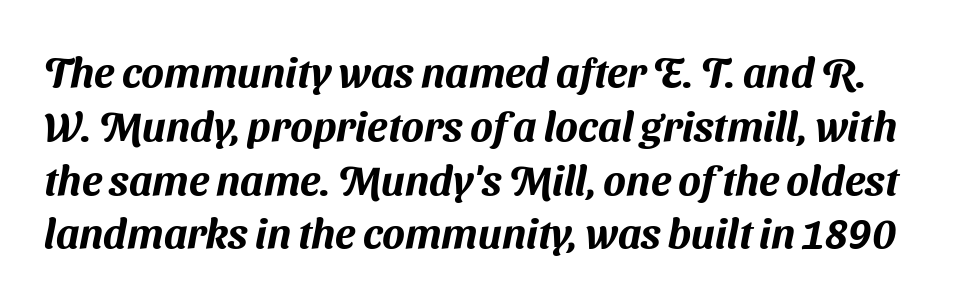
{"serif": "no", "width": "normal", "stroke_contrast": "medium", "x_height": "medium", "monospaced": "no", "underline": "no", "line_spacing": "normal", "line_spacing_ratio": 1.28, "letter_spacing": "normal", "letter_spacing_em": 0.0, "glyph_px": 42}
